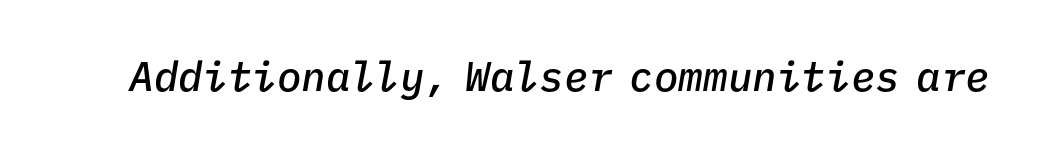
Every character here occupies the same horizontal width, giving the sample a typewriter-like rhythm. Firm but not heavy-handed strokes: this text is semibold. Words float on clear page, feet unadorned. Slanted lettering throughout. What stands out about the letter spacing? Nothing — it is the standard amount.
